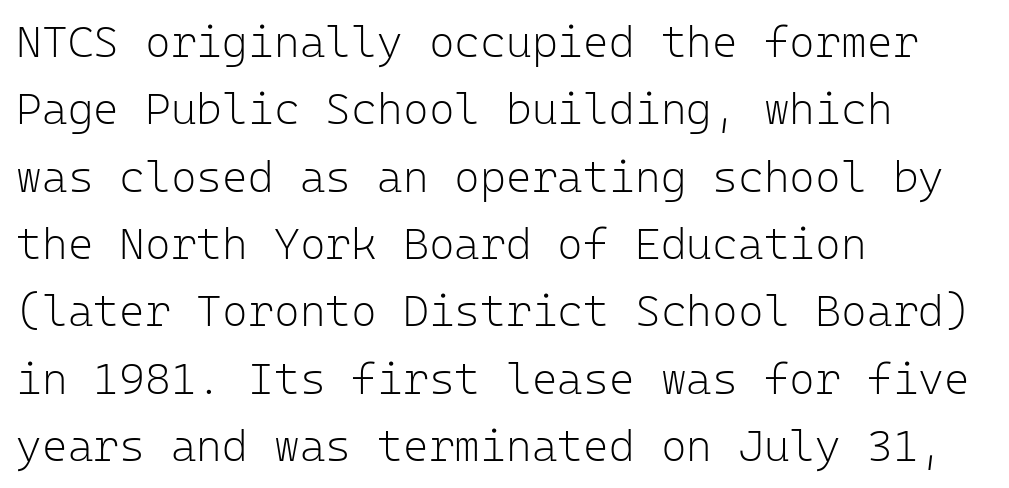
{"serif": "no", "italic": "no", "bold": "no", "weight": "light", "width": "normal", "stroke_contrast": "low", "x_height": "medium", "monospaced": "yes", "underline": "no", "align": "left", "line_spacing": "normal", "line_spacing_ratio": 1.53, "letter_spacing": "normal", "letter_spacing_em": 0.0, "glyph_px": 44}
